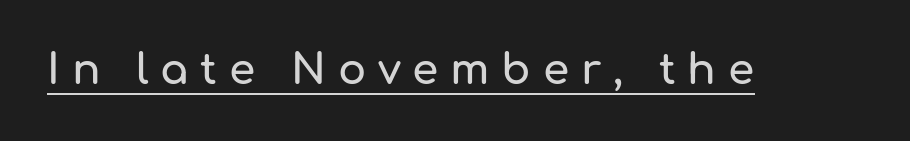
The image shows 42 px sans-serif type, upright; set unusually wide letter spacing (+0.28 em), underlined; low stroke contrast and a medium x-height.
